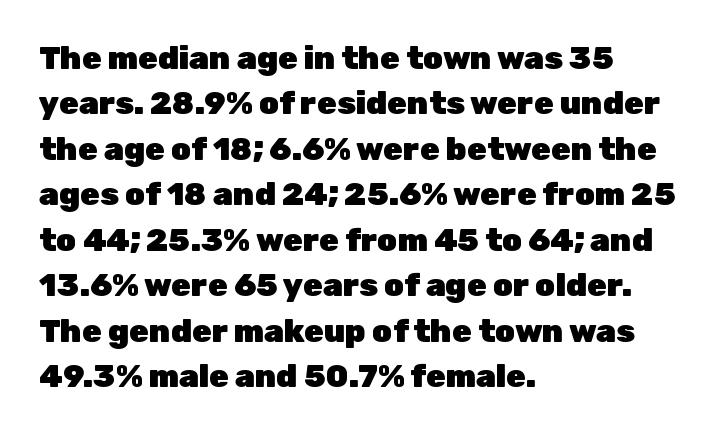
Q: Is the text bold? A: Yes.
Q: Is the text italic (slanted)? A: No, it is upright.
Q: Is the typeface a serif or a sans-serif typeface? A: Sans-serif.
Q: Is the text underlined? A: No.
Q: How is the paragraph aligned? A: Left-aligned.
Q: Is the spacing between letters normal or unusually wide? A: Normal.
Q: Is the spacing between lines tight, normal or loose? A: Normal.
Q: Width (condensed, normal, or wide)? A: Normal.
Q: Stroke contrast? A: Low.
Q: x-height? A: Medium.
Q: Monospaced? A: No.
